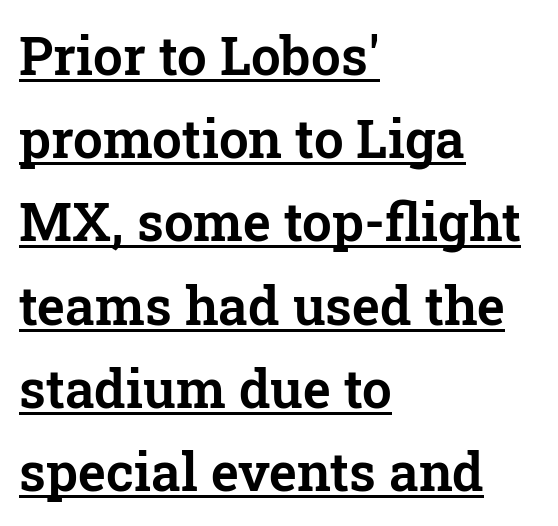
Q: Is the text italic (slanted)? A: No, it is upright.
Q: Is the typeface a serif or a sans-serif typeface? A: Serif.
Q: Is the text underlined? A: Yes.
Q: How is the paragraph aligned? A: Left-aligned.
Q: Is the spacing between letters normal or unusually wide? A: Normal.
Q: Is the spacing between lines tight, normal or loose? A: Normal.
Q: Width (condensed, normal, or wide)? A: Normal.
Q: Stroke contrast? A: Low.
Q: x-height? A: Medium.
Q: Monospaced? A: No.
